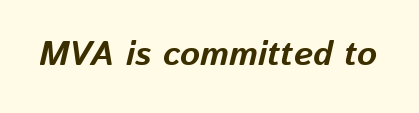
{"italic": "yes", "lean": "right", "slant_degrees": 13, "bold": "yes", "weight": "bold", "width": "normal", "stroke_contrast": "low", "x_height": "medium", "monospaced": "no", "underline": "no", "letter_spacing": "normal", "letter_spacing_em": 0.0, "glyph_px": 34}
